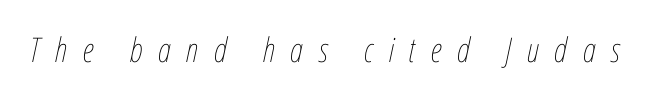
The passage shown is typed in a proportional face where columns would drift. A typesetter would mark this as italic. The typeface has the unassuming heft of standard copy or less. Decoration check: the copy has no underline. Students, note that the glyphs here are deliberately spaced far apart.
